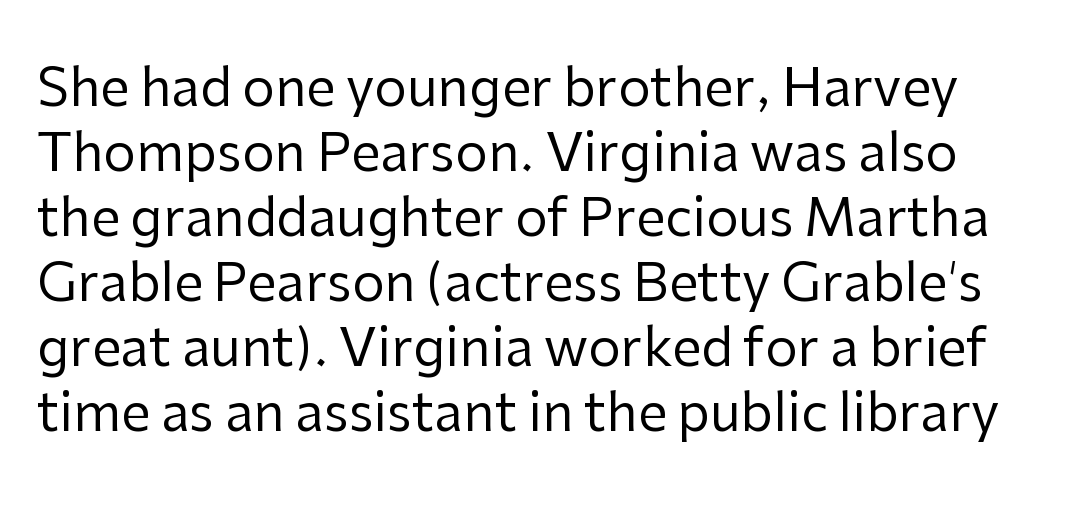
A typesetter would call this proportional, since set widths differ per character. Does the leading feel generous? No, just average. Unlike a traditional serif, this face leaves its strokes unadorned. Descenders are the only things crossing below the line. Every character sits straight up, as roman type does. What stands out about the letter spacing? Nothing — it is the standard amount.
